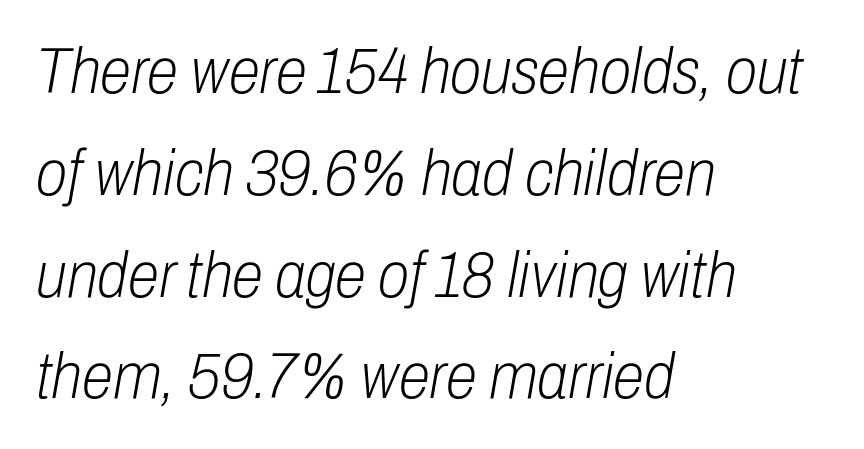
The image shows 64 px light, condensed type, italic (leaning right); set left-aligned, normal line spacing (1.59x), normal letter spacing, not underlined; low stroke contrast and a medium x-height.
